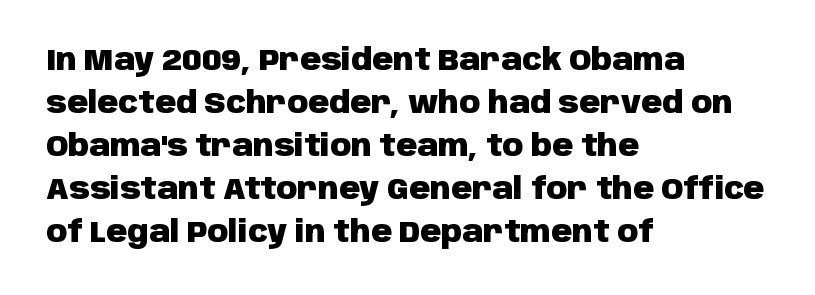
The passage shown is typeset with a sans-serif family. A full-strength bold gives these letters their thick strokes. Every stem runs plumb, perpendicular to the baseline. There is no visible air inserted between adjacent glyphs. Unmarked baselines from the first word to the last. The face used here is proportionally spaced, like ordinary book or web type.
